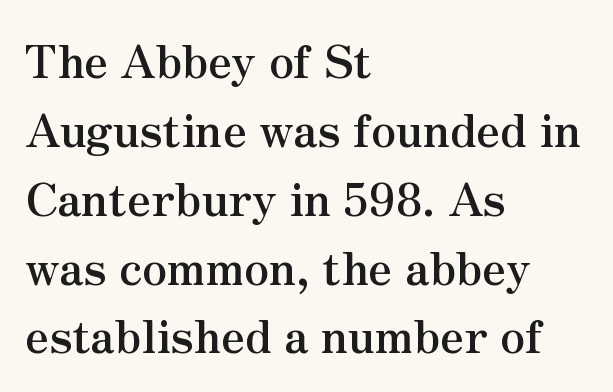
The image shows 45 px semibold serif type, upright; set left-aligned, normal line spacing (1.53x), normal letter spacing, not underlined; medium stroke contrast and a small x-height.
